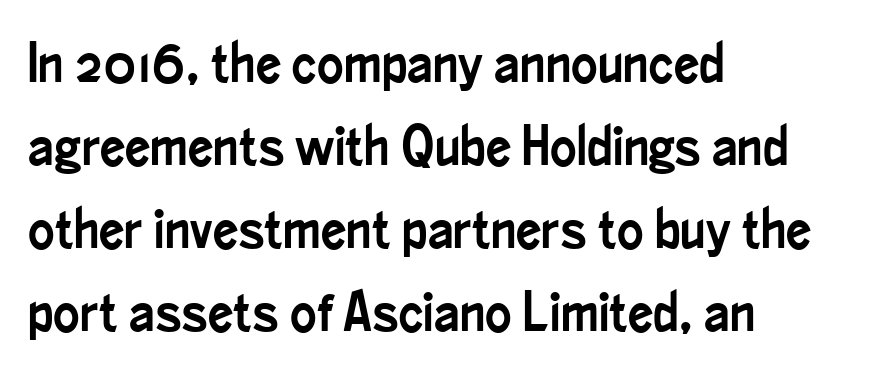
{"serif": "no", "italic": "no", "width": "condensed", "stroke_contrast": "low", "x_height": "small", "monospaced": "no", "underline": "no", "align": "left", "line_spacing": "normal", "line_spacing_ratio": 1.48, "letter_spacing": "normal", "letter_spacing_em": 0.0, "glyph_px": 56}
